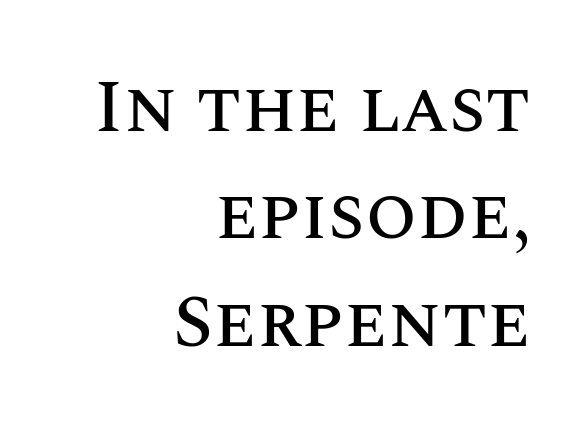
Q: Is the text italic (slanted)? A: No, it is upright.
Q: Is the text underlined? A: No.
Q: How is the paragraph aligned? A: Right-aligned.
Q: Is the spacing between letters normal or unusually wide? A: Normal.
Q: Is the spacing between lines tight, normal or loose? A: Normal.
Q: Width (condensed, normal, or wide)? A: Normal.
Q: Stroke contrast? A: Medium.
Q: x-height? A: Large.
Q: Monospaced? A: No.
